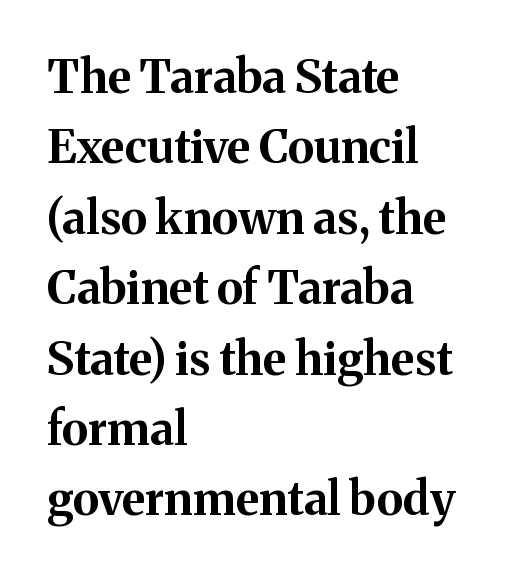
{"serif": "yes", "italic": "no", "bold": "yes", "weight": "bold", "width": "normal", "stroke_contrast": "medium", "x_height": "medium", "monospaced": "no", "underline": "no", "align": "left", "line_spacing": "normal", "line_spacing_ratio": 1.53, "letter_spacing": "normal", "letter_spacing_em": 0.0, "glyph_px": 46}
